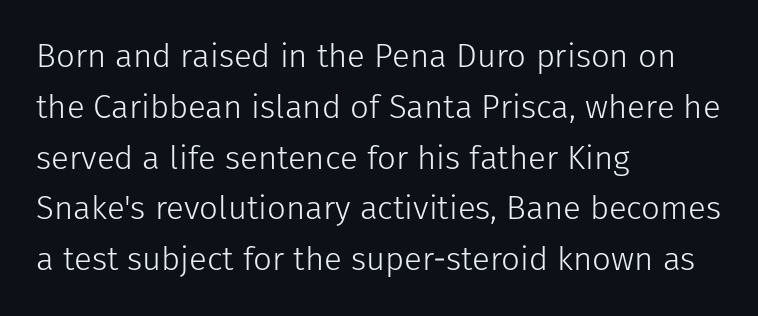
The typeface chosen for these lines omits serifs. In terms of leading, this rendering sits right in the middle. The letterforms sit shoulder to shoulder at normal distance. A student would call this left alignment; a typographer would say flush left, rag right. Note the varied advance widths — an 'i' is clearly narrower than an 'm'. No italicization has been applied; the sample stays upright.
